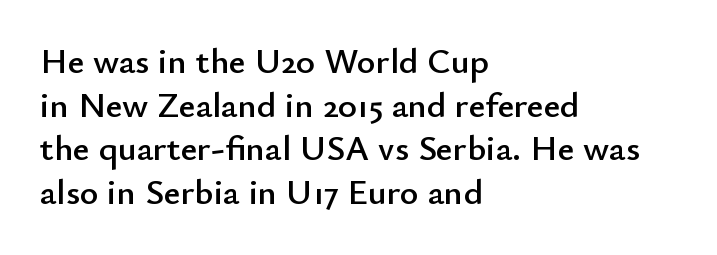
{"serif": "no", "italic": "no", "width": "normal", "stroke_contrast": "low", "x_height": "small", "monospaced": "no", "underline": "no", "align": "left", "line_spacing_ratio": 1.21, "letter_spacing": "normal", "letter_spacing_em": 0.0, "glyph_px": 36}
